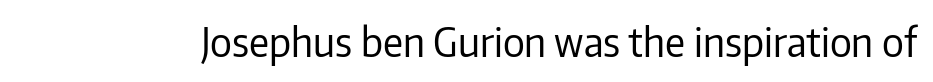
{"serif": "no", "italic": "no", "bold": "no", "weight": "regular", "width": "normal", "stroke_contrast": "low", "x_height": "medium", "monospaced": "no", "underline": "no", "letter_spacing": "normal", "letter_spacing_em": 0.0, "glyph_px": 39}
